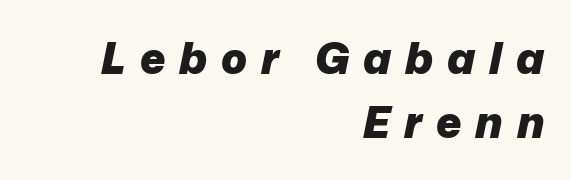
Q: Is the text bold? A: Yes.
Q: Is the text italic (slanted)? A: Yes, it leans right by about 12 degrees.
Q: Is the text underlined? A: No.
Q: How is the paragraph aligned? A: Right-aligned.
Q: Is the spacing between letters normal or unusually wide? A: Unusually wide.
Q: Is the spacing between lines tight, normal or loose? A: Normal.
Q: Width (condensed, normal, or wide)? A: Normal.
Q: Stroke contrast? A: Low.
Q: x-height? A: Medium.
Q: Monospaced? A: No.
